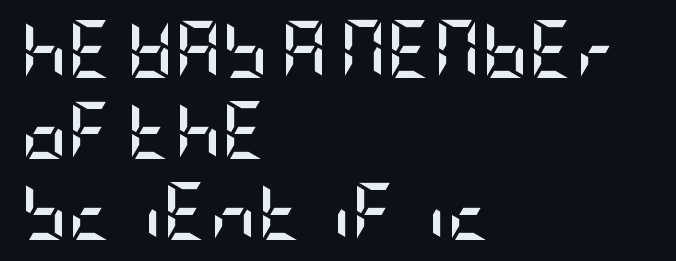
The image shows 58 px semibold, condensed sans-serif type, upright; set left-aligned, normal line spacing (1.4x), normal letter spacing, not underlined; low stroke contrast and a large x-height.
